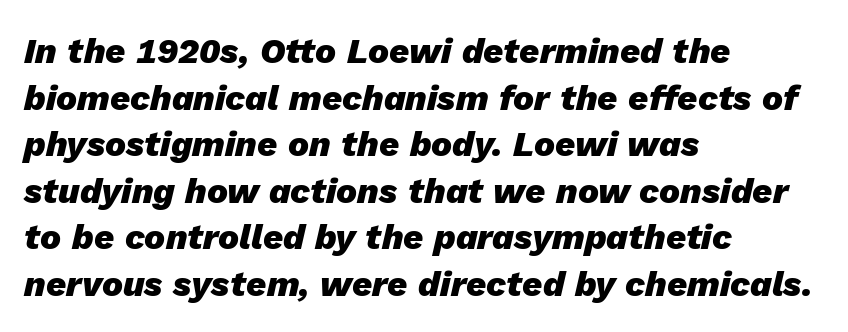
All the whitespace from short lines collects on the right. The face used here is proportionally spaced, like ordinary book or web type. Heavy-handed strokes throughout: this text is bold. Rule under the text: the space is simply empty.
